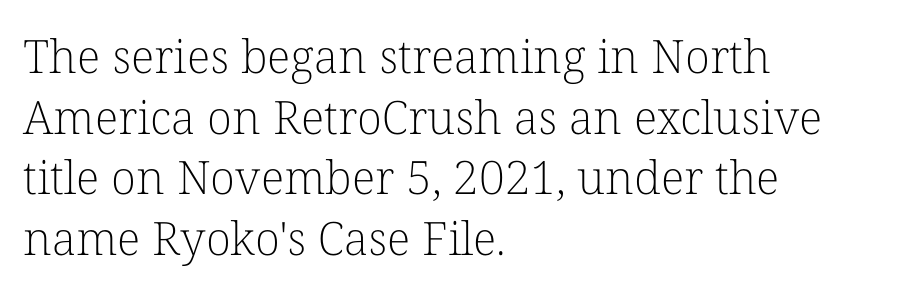
The image shows 46 px light serif type, upright; set left-aligned, normal line spacing (1.32x), normal letter spacing, not underlined; low stroke contrast and a medium x-height.
